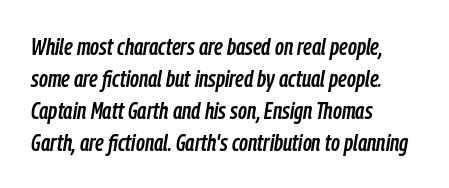
The image shows 24 px text type, italic (leaning right); set left-aligned, normal line spacing (1.33x), normal letter spacing, not underlined.
